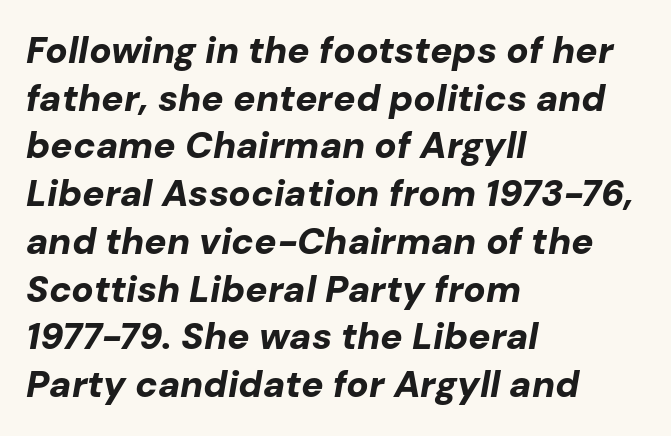
Q: Is the text bold? A: Yes.
Q: Is the text italic (slanted)? A: Yes, it leans right by about 10 degrees.
Q: Is the text underlined? A: No.
Q: How is the paragraph aligned? A: Left-aligned.
Q: Is the spacing between letters normal or unusually wide? A: Normal.
Q: Is the spacing between lines tight, normal or loose? A: Normal.
Q: Width (condensed, normal, or wide)? A: Normal.
Q: Stroke contrast? A: Low.
Q: x-height? A: Medium.
Q: Monospaced? A: No.
